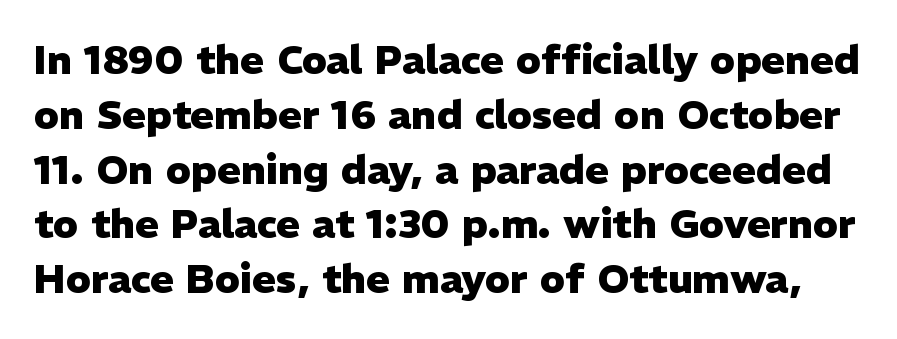
Posture: straight, roman, zero tilt. Typographically, this falls in the sans-serif category. What's the leading like? Ordinary, nothing unusual. The strip under each line holds only bare page. The typesetting leans heavy: a genuine bold. Words appear dense and cohesive because spacing is normal.
